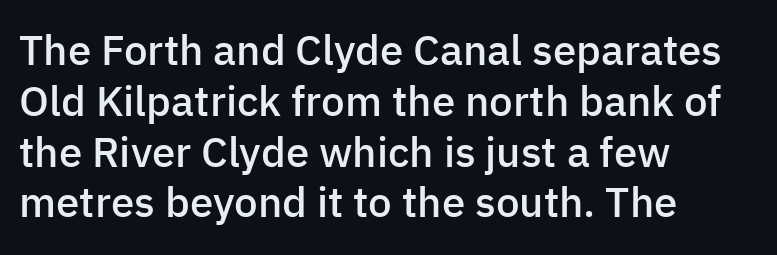
{"serif": "no", "italic": "no", "bold": "semi", "weight": "semibold", "width": "normal", "stroke_contrast": "low", "x_height": "medium", "monospaced": "no", "underline": "no", "align": "left", "line_spacing_ratio": 1.21, "letter_spacing": "normal", "letter_spacing_em": 0.0, "glyph_px": 42}
